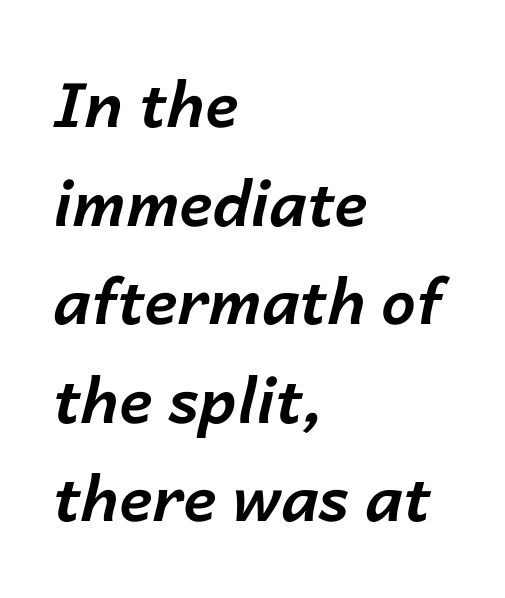
Q: Is the text bold? A: Yes.
Q: Is the text italic (slanted)? A: Yes, it leans right by about 14 degrees.
Q: Is the text underlined? A: No.
Q: How is the paragraph aligned? A: Left-aligned.
Q: Is the spacing between letters normal or unusually wide? A: Normal.
Q: Is the spacing between lines tight, normal or loose? A: Normal.
Q: Width (condensed, normal, or wide)? A: Normal.
Q: Stroke contrast? A: Low.
Q: x-height? A: Medium.
Q: Monospaced? A: No.
